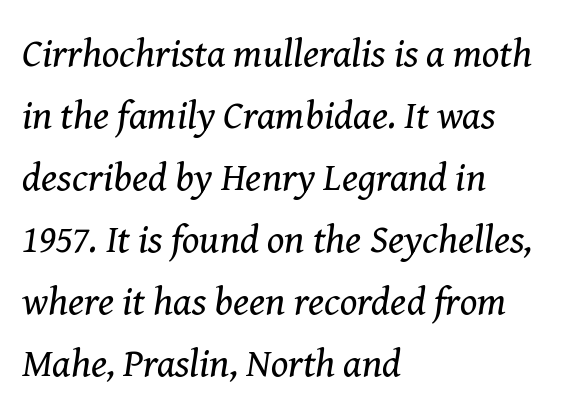
You can tell from the footed stems that serif type was used. Varying glyph widths throughout — classic text-font behaviour. Reading down the block, your eye returns to a fixed left position each line. The line texture is even and compact thanks to regular tracking. This block has exactly the height ordinary leading produces.
